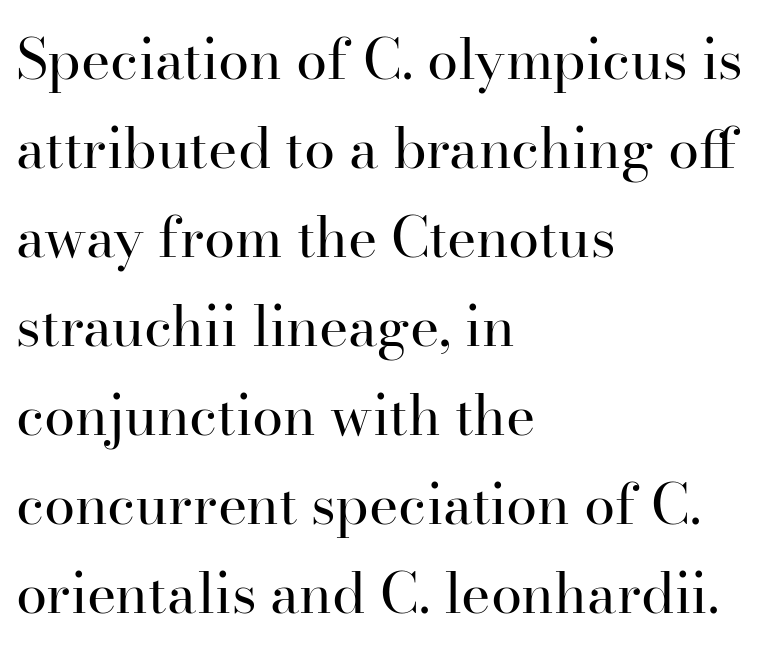
The image shows 56 px regular-weight serif type, upright; set left-aligned, normal line spacing (1.59x), normal letter spacing, not underlined; high stroke contrast and a small x-height.
